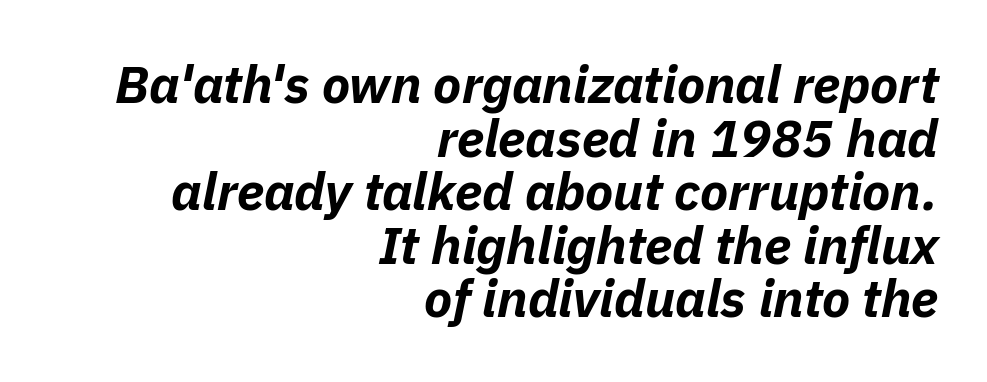
The image shows 52 px bold type, italic (leaning right); set right-aligned, tight line spacing (1.03x), normal letter spacing, not underlined; low stroke contrast and a medium x-height.
